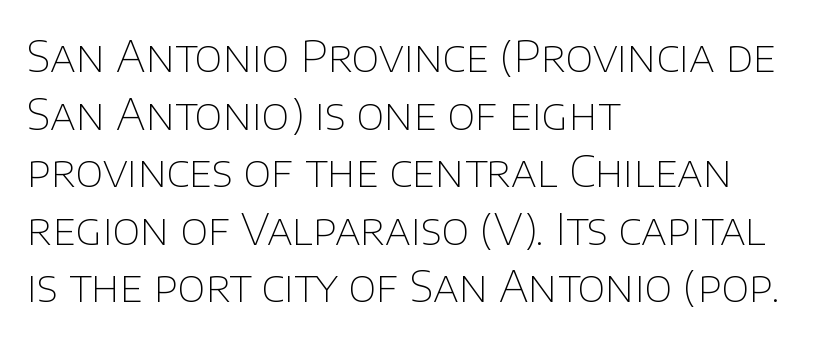
The paragraph has a hard left edge and a soft right edge. Do the characters align in a grid? No, the font is proportional. I'd call this a sans setting — the letters go barefoot. Every character sits straight up, as roman type does. The cut favours lightness, reaching ordinary text weight at its darkest.
